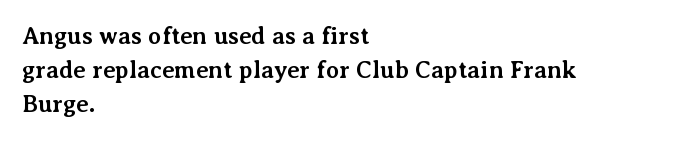
Q: Is the text bold? A: Yes.
Q: Is the text italic (slanted)? A: No, it is upright.
Q: Is the text underlined? A: No.
Q: How is the paragraph aligned? A: Left-aligned.
Q: Is the spacing between letters normal or unusually wide? A: Normal.
Q: Is the spacing between lines tight, normal or loose? A: Normal.
